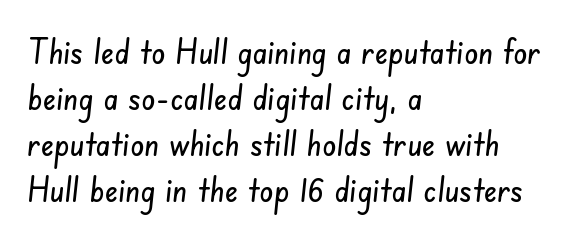
The paragraph shown leans on its left margin. Vertical spacing — default. Students, note that the glyphs here touch the page at normal intervals. These lines are rendered in a variable-pitch font.
